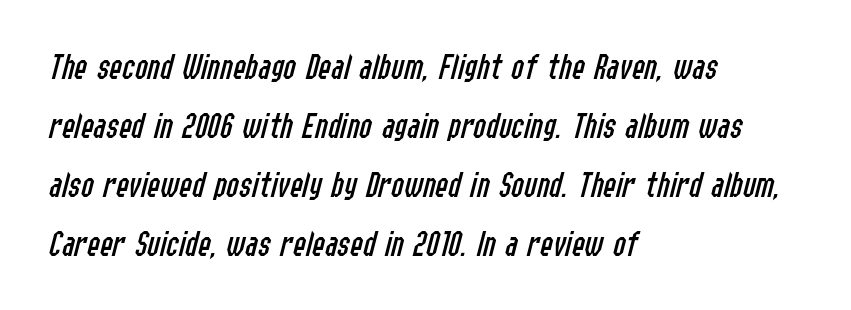
The face looks like a standard text weight, possibly lighter. The lines are quadded left. This is oblique type, the kind used for emphasis or titles. The gaps between neighbouring characters are ordinary and unremarkable. Underlining? Definitely not there.
